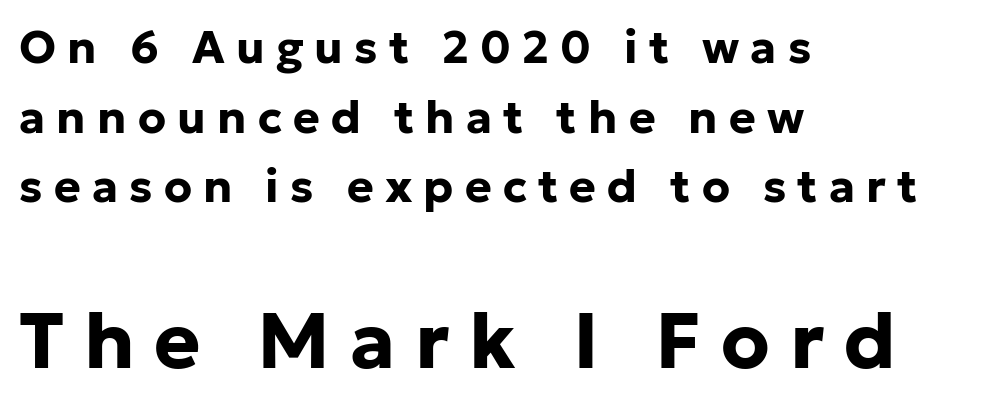
{"serif": "no", "italic": "no", "bold": "yes", "weight": "bold", "width": "normal", "stroke_contrast": "low", "x_height": "medium", "monospaced": "no", "underline": "no", "align": "left", "line_spacing": "normal", "line_spacing_ratio": 1.55, "letter_spacing": "wide", "letter_spacing_em": 0.25, "larger_block": "second", "size_ratio": 1.73, "glyph_px": 78}
